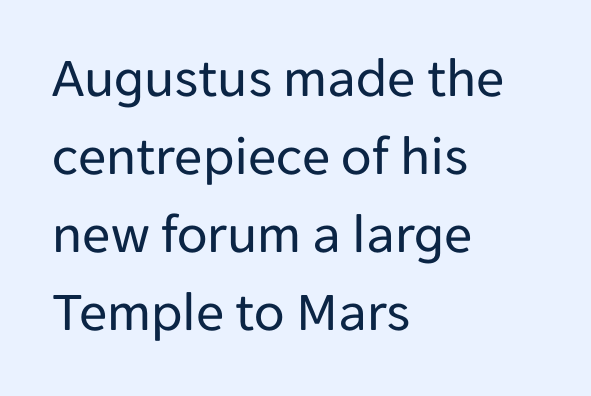
Standard letterfit; no display-style spreading of the glyphs. When letters stand straight like this, we call the style roman or upright. Think standard paragraph weight, or any step lighter than that. Character widths vary here, with narrow letters taking less room than wide ones. The space between consecutive lines is moderate.
